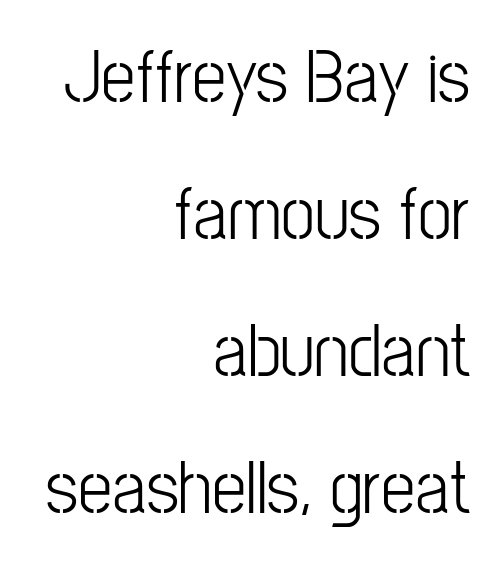
Tracking value appears to be zero — textbook default spacing. Underlining? Definitely not there. Every character sits straight up, as roman type does. The setting favours the right margin, as signatures and pull-quotes sometimes do.
